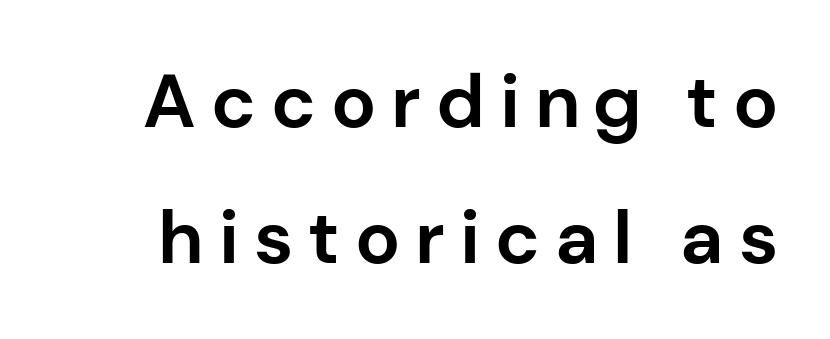
When letters stand straight like this, we call the style roman or upright. The tracking reads as deliberately expanded to a designer's eye. These lines are composed in type without serifs. No word sits above an underline.
